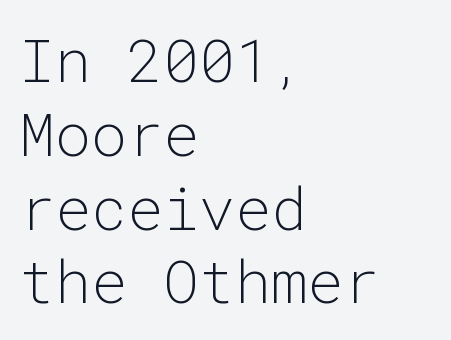
What kind of face is this? One without serifs — a sans. The baseline area is clear. Spacing verdict: monospaced, one width for all characters. Upright lettering throughout. Weight: in the light-to-regular range.
